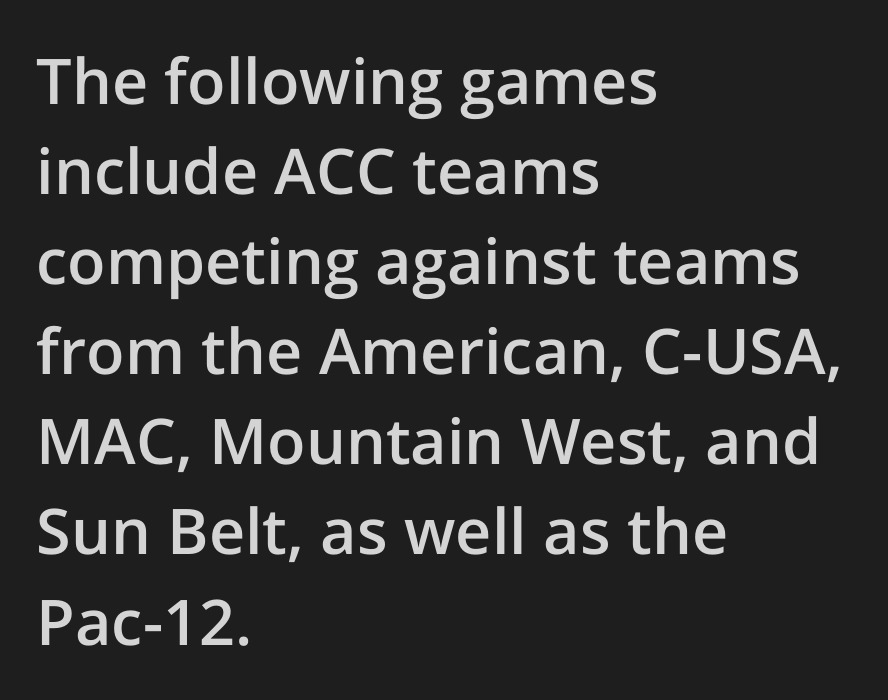
Q: Is the text bold? A: Semi-bold.
Q: Is the text italic (slanted)? A: No, it is upright.
Q: Is the typeface a serif or a sans-serif typeface? A: Sans-serif.
Q: Is the text underlined? A: No.
Q: How is the paragraph aligned? A: Left-aligned.
Q: Is the spacing between letters normal or unusually wide? A: Normal.
Q: Is the spacing between lines tight, normal or loose? A: Normal.
Q: Width (condensed, normal, or wide)? A: Normal.
Q: Stroke contrast? A: Low.
Q: x-height? A: Medium.
Q: Monospaced? A: No.
